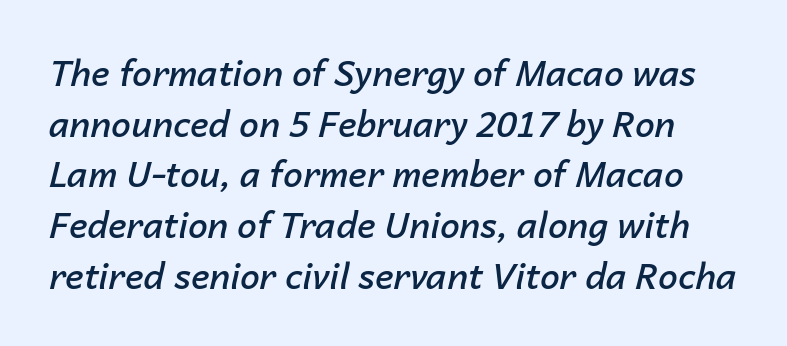
How are the letters spaced? Ordinarily, with no added tracking. The passage shown is typed in a proportional face where columns would drift. This is moderately heavy type, rendered in semibold. The rows are spaced the way most documents space them. Each row of text sits above clean, open space. Slanted lettering throughout.
